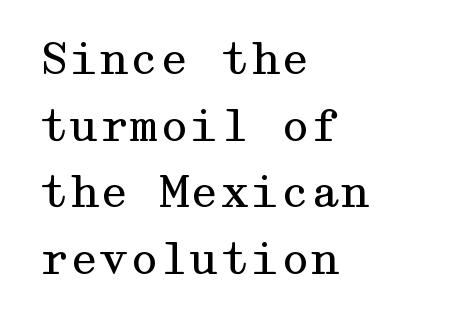
{"serif": "yes", "italic": "no", "bold": "no", "weight": "regular", "width": "wide", "stroke_contrast": "medium", "x_height": "medium", "underline": "no", "align": "left", "line_spacing": "normal", "line_spacing_ratio": 1.55, "letter_spacing": "normal", "letter_spacing_em": 0.0, "glyph_px": 43}
